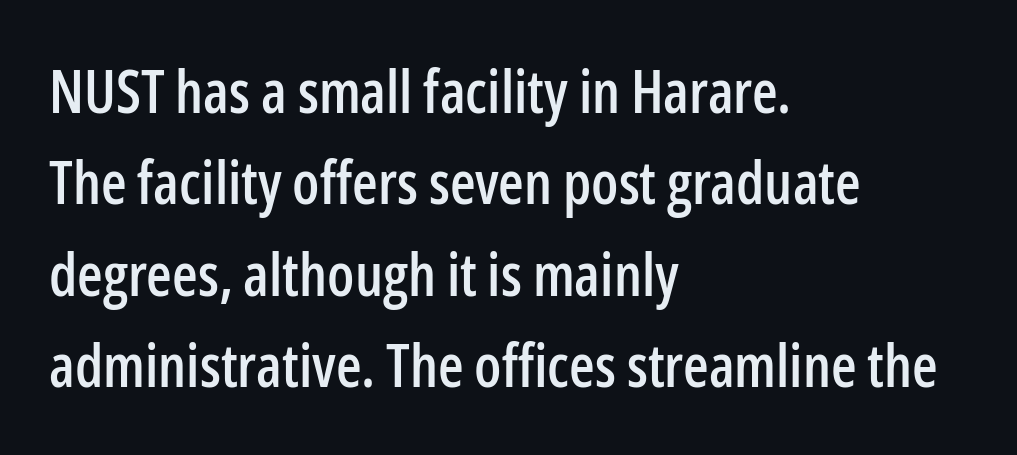
Nobody touched the tracking dial on this one. Horizontal bands of white between lines are of average thickness. Italic? Not at all — the glyphs are vertical. Glance below the letters and you will spot only blank space. Nothing sits at the stroke ends, so this counts as sans-serif.
